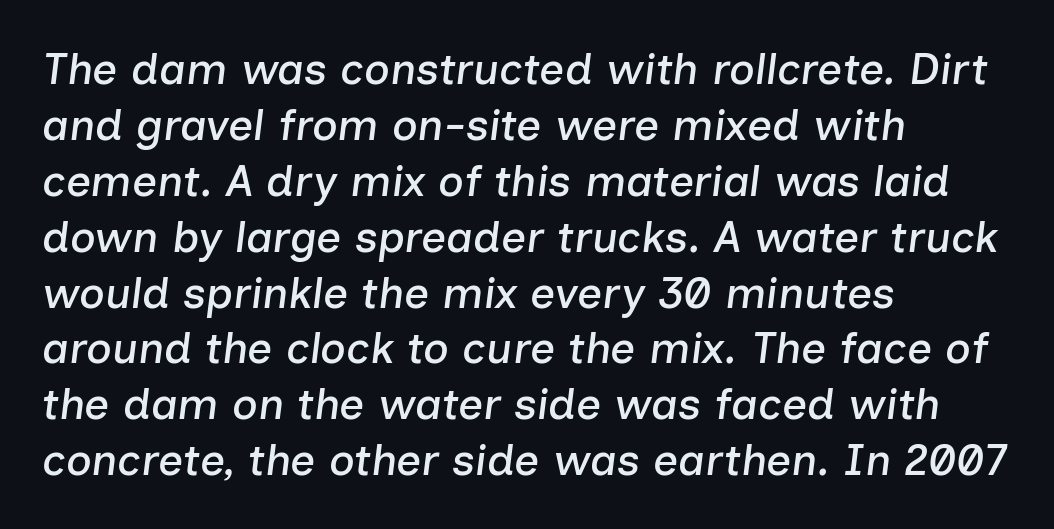
Q: Is the text italic (slanted)? A: Yes, it leans right by about 7 degrees.
Q: Is the text underlined? A: No.
Q: How is the paragraph aligned? A: Left-aligned.
Q: Is the spacing between letters normal or unusually wide? A: Normal.
Q: Is the spacing between lines tight, normal or loose? A: Normal.
Q: Width (condensed, normal, or wide)? A: Normal.
Q: Stroke contrast? A: Low.
Q: x-height? A: Medium.
Q: Monospaced? A: No.
